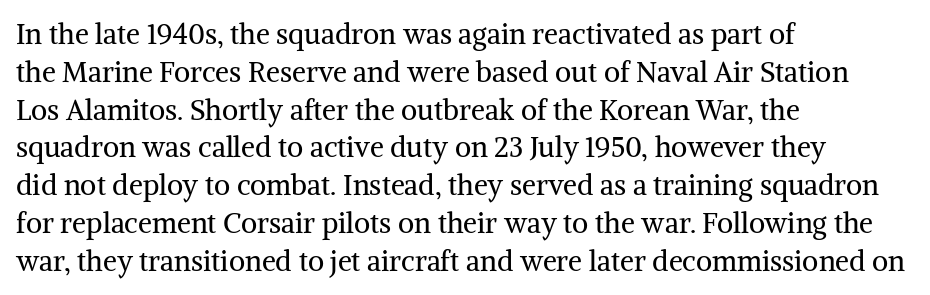
Q: Is the text bold? A: No.
Q: Is the text italic (slanted)? A: No, it is upright.
Q: Is the typeface a serif or a sans-serif typeface? A: Serif.
Q: Is the text underlined? A: No.
Q: How is the paragraph aligned? A: Left-aligned.
Q: Is the spacing between letters normal or unusually wide? A: Normal.
Q: Is the spacing between lines tight, normal or loose? A: Normal.
Q: Width (condensed, normal, or wide)? A: Normal.
Q: Stroke contrast? A: Medium.
Q: x-height? A: Medium.
Q: Monospaced? A: No.
